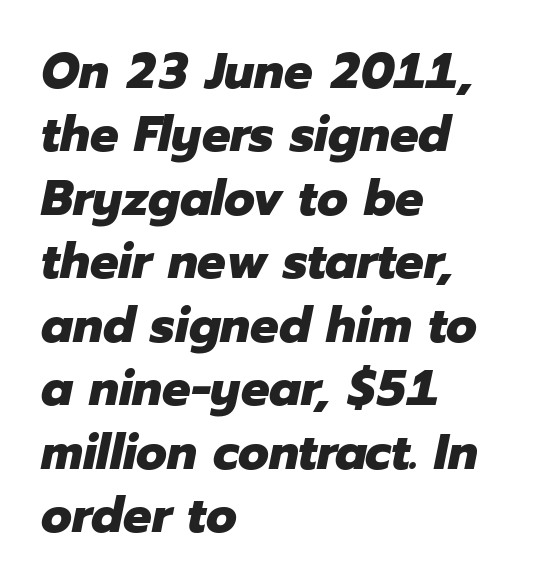
{"italic": "yes", "lean": "right", "slant_degrees": 12, "bold": "yes", "weight": "heavy", "width": "normal", "stroke_contrast": "low", "x_height": "medium", "monospaced": "no", "underline": "no", "align": "left", "line_spacing": "normal", "line_spacing_ratio": 1.27, "letter_spacing": "normal", "letter_spacing_em": 0.0, "glyph_px": 50}
